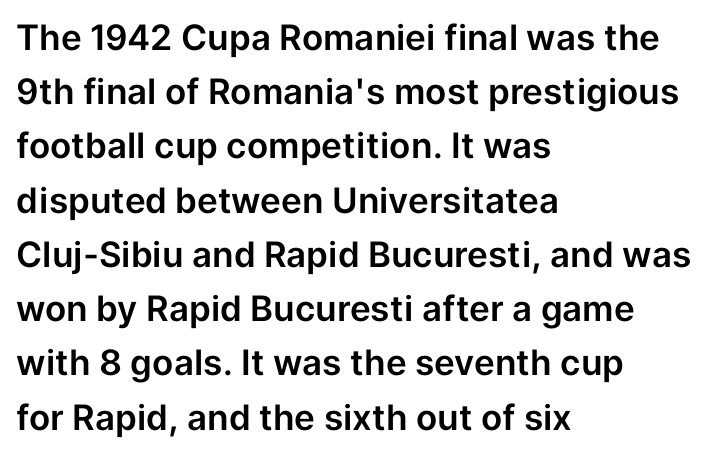
{"serif": "no", "italic": "no", "width": "normal", "stroke_contrast": "low", "x_height": "medium", "monospaced": "no", "underline": "no", "align": "left", "line_spacing": "normal", "line_spacing_ratio": 1.55, "letter_spacing": "normal", "letter_spacing_em": 0.0, "glyph_px": 35}
